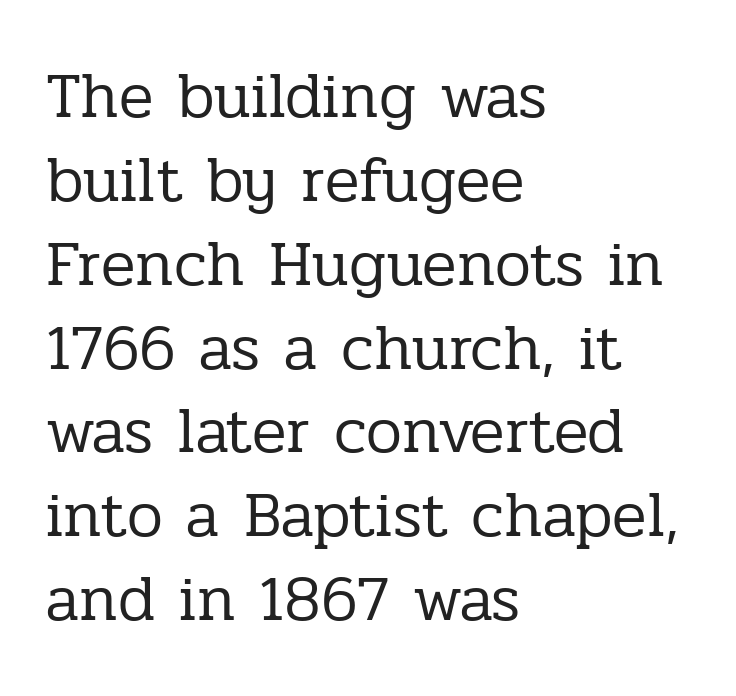
The image shows 64 px regular-weight serif type, upright; set left-aligned, normal line spacing (1.31x), normal letter spacing, not underlined; low stroke contrast and a medium x-height.
